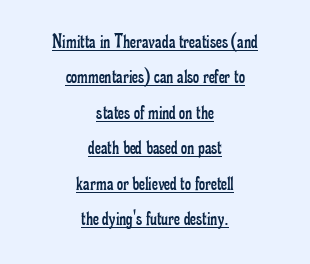
The image shows 21 px text type, upright; set centered, normal line spacing (1.69x), normal letter spacing, underlined.
